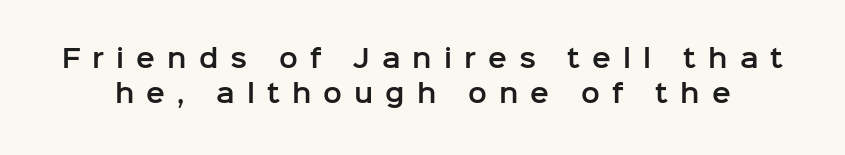
The image shows 25 px text type, upright; set normal line spacing (1.39x), unusually wide letter spacing (+0.48 em), not underlined.
